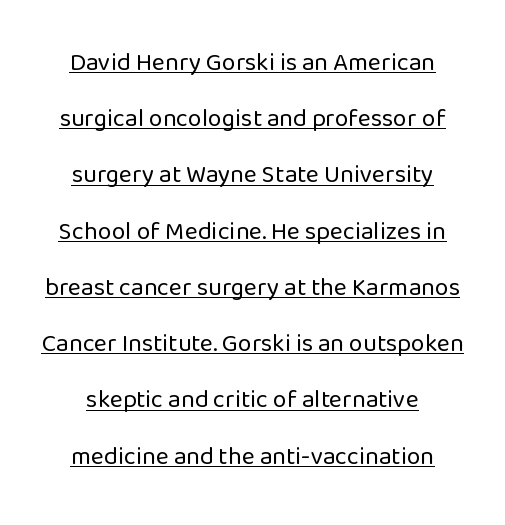
{"italic": "no", "bold": "no", "underline": "yes", "line_spacing": "loose", "line_spacing_ratio": 2.25, "letter_spacing": "normal", "letter_spacing_em": 0.0, "glyph_px": 25}
